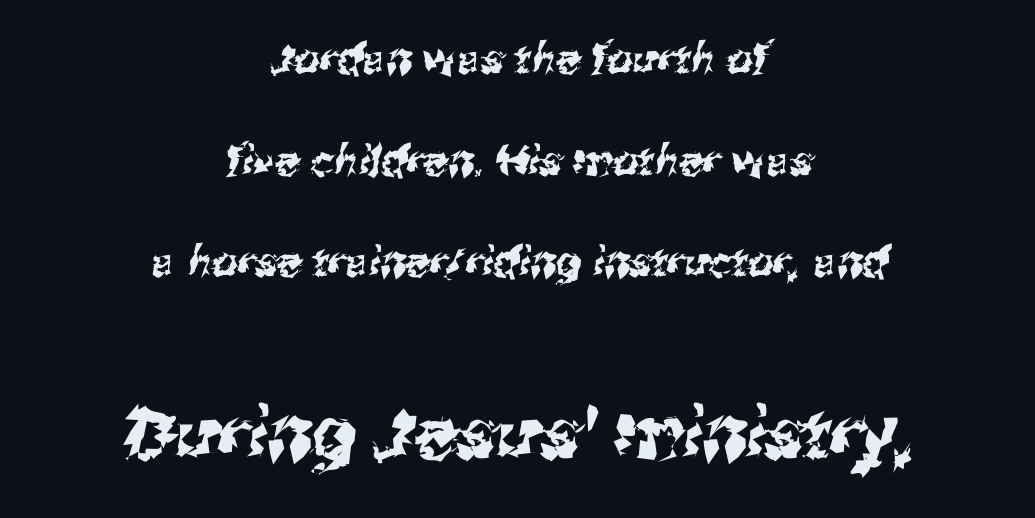
Q: Is the typeface a serif or a sans-serif typeface? A: Sans-serif.
Q: Is the text underlined? A: No.
Q: How is the paragraph aligned? A: Centered.
Q: Is the spacing between letters normal or unusually wide? A: Normal.
Q: Is the spacing between lines tight, normal or loose? A: Loose.
Q: Which block of text is set in a larger size, the first (top) or the second (bottom)? A: The second (bottom) one.
Q: Width (condensed, normal, or wide)? A: Normal.
Q: Stroke contrast? A: Medium.
Q: x-height? A: Medium.
Q: Monospaced? A: No.
